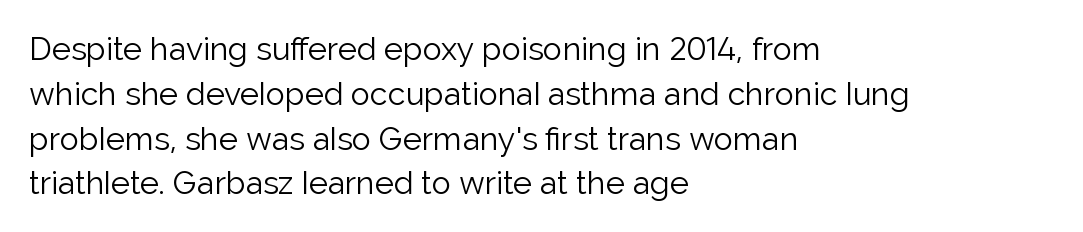
These lines are rendered in a variable-pitch font. Spacing between characters is what you'd get straight out of the box. The weight would be labelled regular, book, light, or lighter still. The specimen reads as upright at a glance. Bare-footed words on every line.
